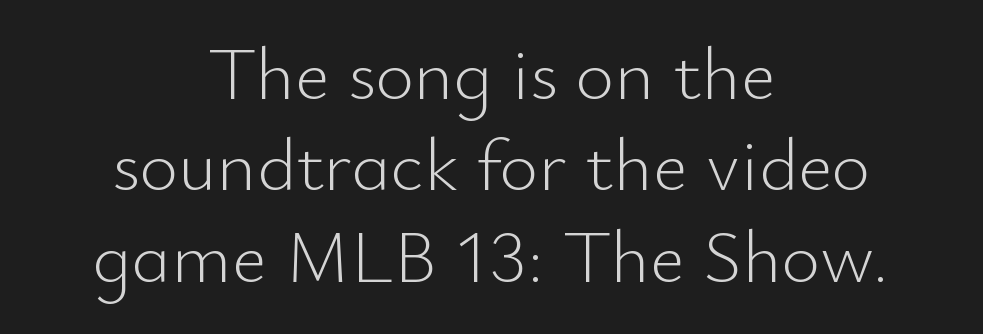
These lines are rendered in a variable-pitch font. Caption: face not bold, strokes unweighted. The horizontal fit of the characters is conventional and even. Do the letters lean? They stand straight.
